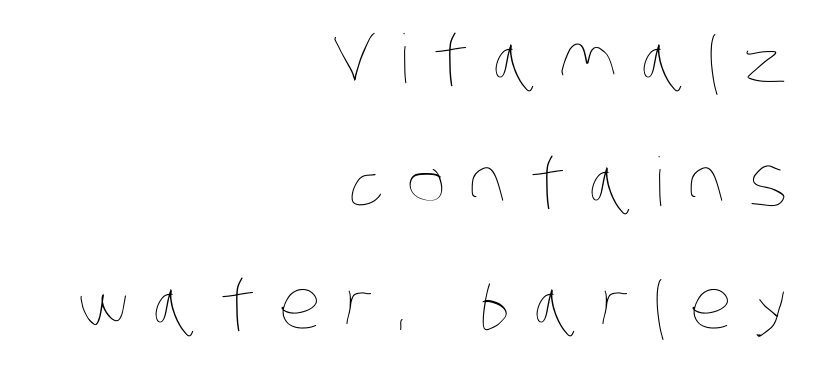
{"bold": "no", "weight": "thin", "width": "condensed", "stroke_contrast": "low", "x_height": "large", "monospaced": "no", "underline": "no", "align": "right", "line_spacing_ratio": 1.83, "letter_spacing": "wide", "letter_spacing_em": 0.34, "glyph_px": 67}
